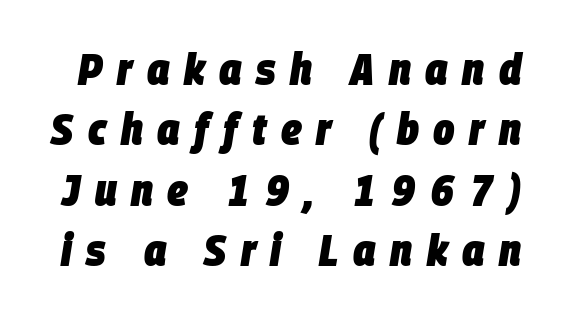
Q: Is the text bold? A: Yes.
Q: Is the text italic (slanted)? A: Yes, it leans right by about 9 degrees.
Q: Is the text underlined? A: No.
Q: Is the spacing between letters normal or unusually wide? A: Unusually wide.
Q: Is the spacing between lines tight, normal or loose? A: Normal.
Q: Width (condensed, normal, or wide)? A: Condensed.
Q: Stroke contrast? A: Low.
Q: x-height? A: Large.
Q: Monospaced? A: No.
